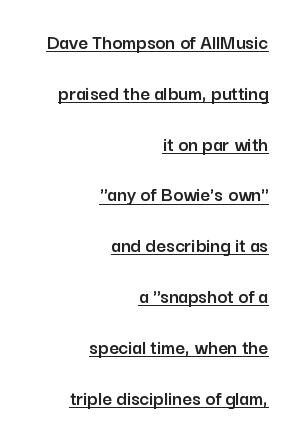
{"italic": "no", "underline": "yes", "align": "right", "line_spacing": "loose", "line_spacing_ratio": 2.42, "letter_spacing": "normal", "letter_spacing_em": 0.0, "glyph_px": 21}
